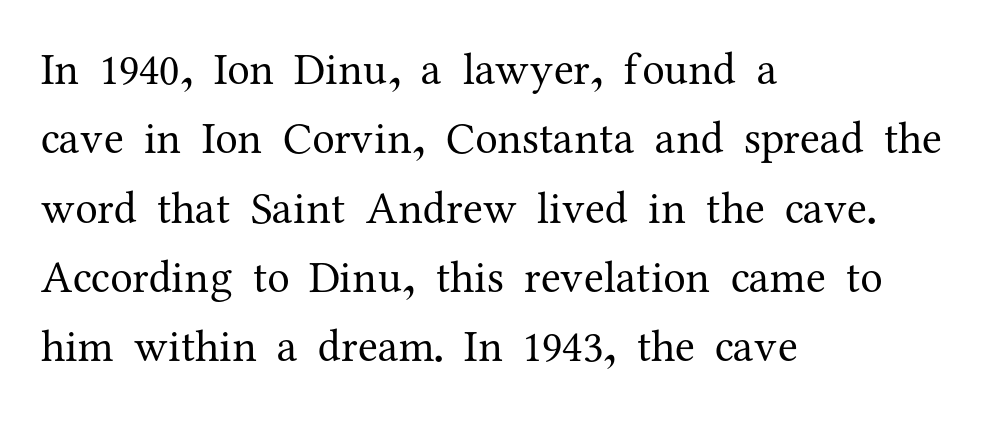
The image shows 45 px regular-weight serif type, upright; set left-aligned, normal line spacing (1.54x), normal letter spacing, not underlined; medium stroke contrast and a medium x-height.
